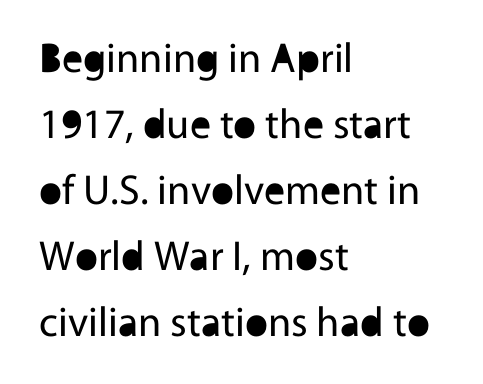
Has an underline been added? It has not. A typesetter would call this leading conventional body-copy spacing. A typesetter would call this zero additional tracking. Horizontally, the lines are justified to the leading edge only. In terms of posture, this sample is upright.
